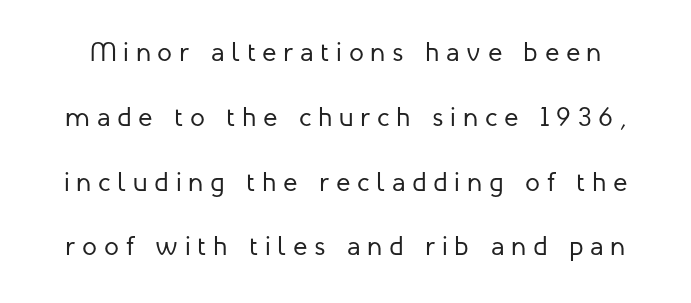
{"italic": "no", "bold": "no", "underline": "no", "line_spacing": "loose", "line_spacing_ratio": 2.4, "letter_spacing": "wide", "letter_spacing_em": 0.25, "glyph_px": 27}
